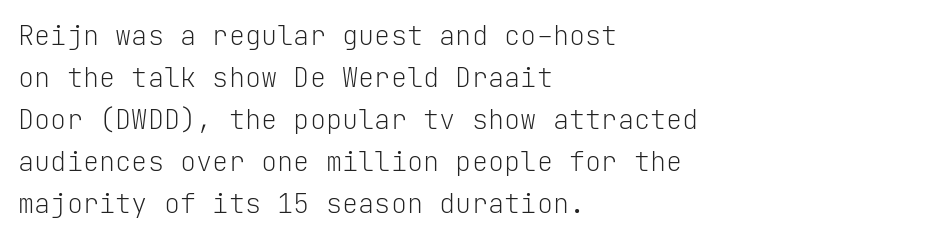
Q: Is the text bold? A: No.
Q: Is the text italic (slanted)? A: No, it is upright.
Q: Is the text underlined? A: No.
Q: How is the paragraph aligned? A: Left-aligned.
Q: Is the spacing between letters normal or unusually wide? A: Normal.
Q: Is the spacing between lines tight, normal or loose? A: Normal.
